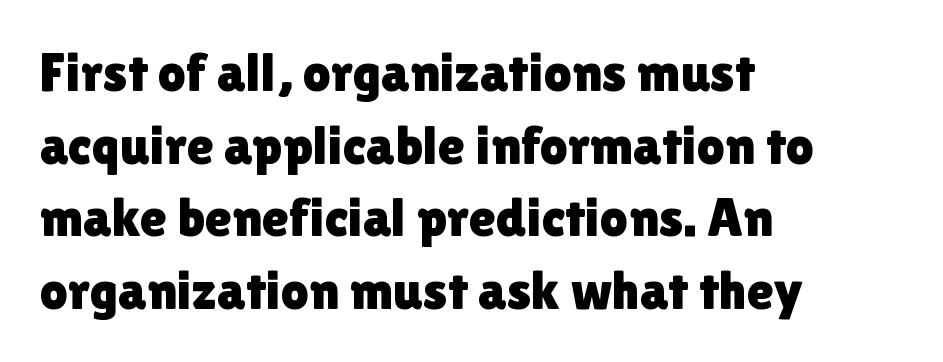
Q: Is the text italic (slanted)? A: No, it is upright.
Q: Is the typeface a serif or a sans-serif typeface? A: Sans-serif.
Q: Is the text underlined? A: No.
Q: How is the paragraph aligned? A: Left-aligned.
Q: Is the spacing between letters normal or unusually wide? A: Normal.
Q: Is the spacing between lines tight, normal or loose? A: Normal.
Q: Width (condensed, normal, or wide)? A: Normal.
Q: x-height? A: Medium.
Q: Monospaced? A: No.
